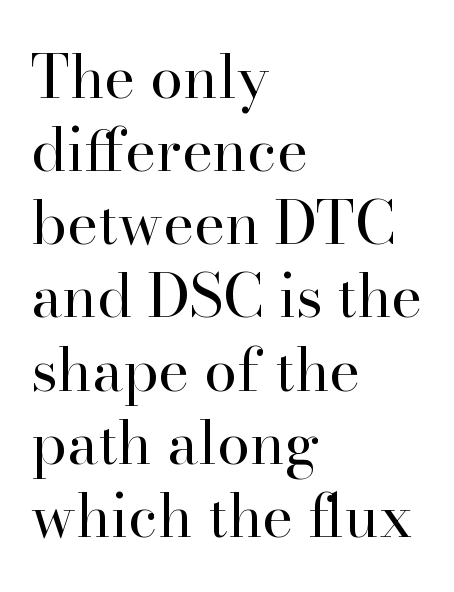
The image shows 59 px regular-weight serif type, upright; set left-aligned, line spacing 1.24x, normal letter spacing, not underlined; high stroke contrast and a small x-height.
